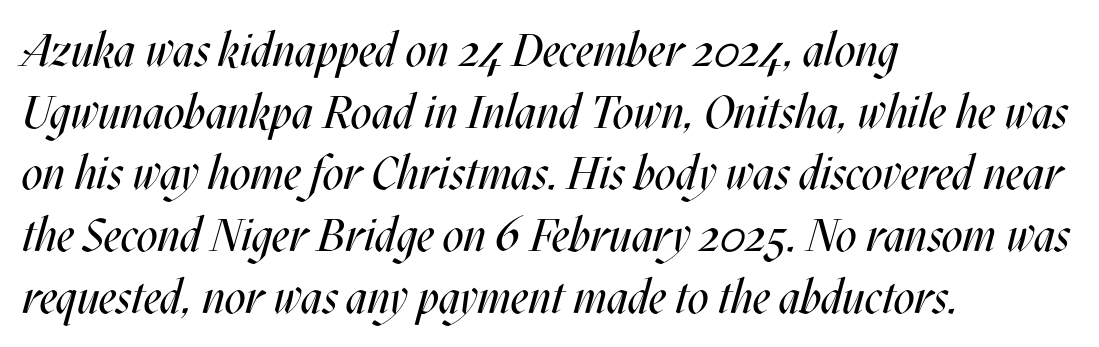
Baseline-to-baseline distance is the conventional proportion of letter height. The letters advance in unequal steps, a hallmark of proportional type. Reading down the block, your eye returns to a fixed left position each line. Just letters on the line, the space beneath them empty. The typeface has the unassuming heft of standard copy or less. Spacing between characters is what you'd get straight out of the box.
